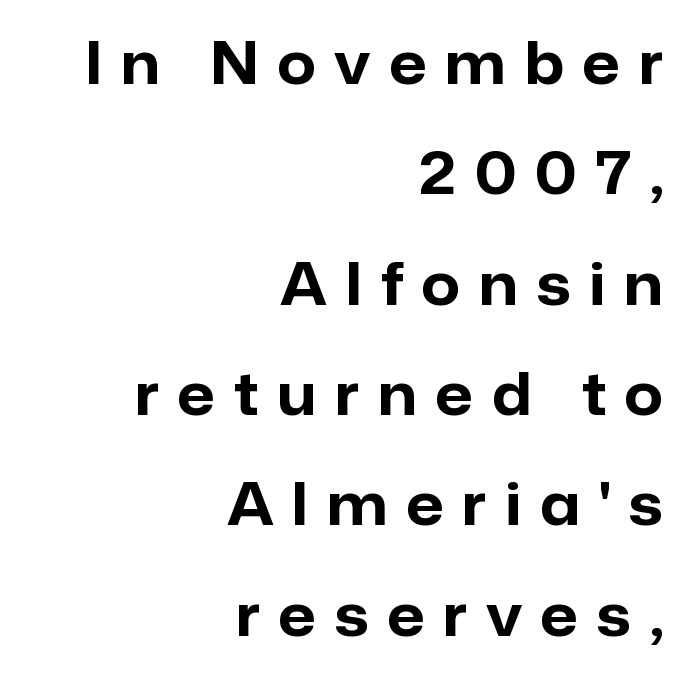
Q: Is the text bold? A: Yes.
Q: Is the text italic (slanted)? A: No, it is upright.
Q: Is the typeface a serif or a sans-serif typeface? A: Sans-serif.
Q: Is the text underlined? A: No.
Q: How is the paragraph aligned? A: Right-aligned.
Q: Is the spacing between letters normal or unusually wide? A: Unusually wide.
Q: Width (condensed, normal, or wide)? A: Normal.
Q: Stroke contrast? A: Low.
Q: x-height? A: Medium.
Q: Monospaced? A: No.
